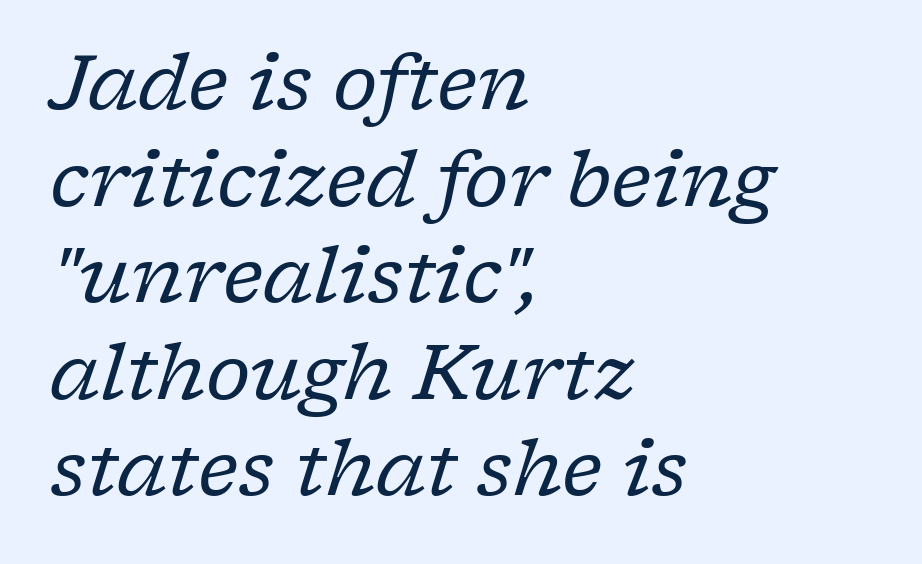
Note the varied advance widths — an 'i' is clearly narrower than an 'm'. Reading down the column, the eye jumps a familiar distance to each next line. Slanted lettering throughout. The letters sit at their default tracking, neither squeezed nor spread.
